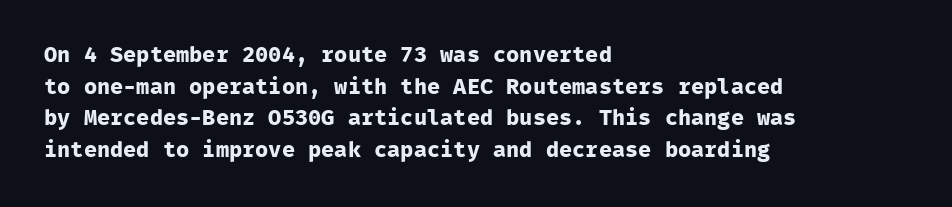
{"italic": "no", "bold": "yes", "underline": "no", "align": "left", "line_spacing": "normal", "line_spacing_ratio": 1.44, "letter_spacing": "normal", "letter_spacing_em": 0.0, "glyph_px": 22}
